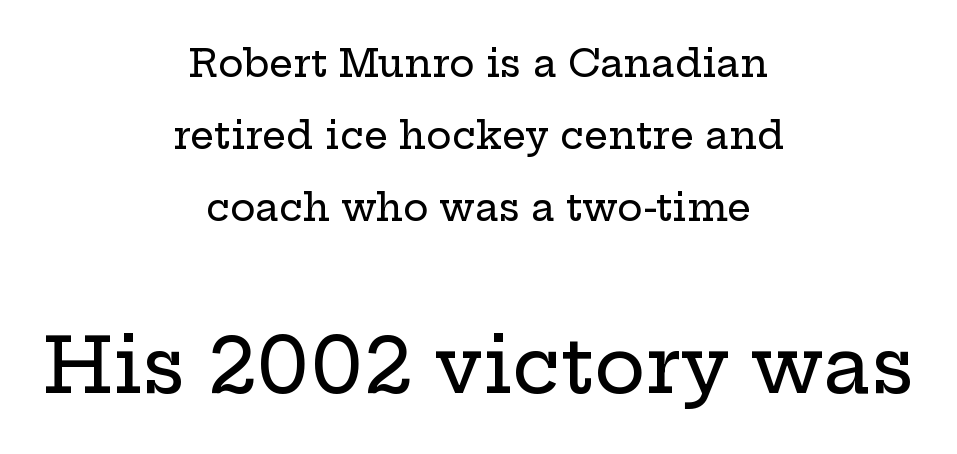
The image shows 77 px wide serif type, upright; set centered, line spacing 1.89x, normal letter spacing, not underlined; the second (bottom) block is 2.03x larger; low stroke contrast and a medium x-height.
